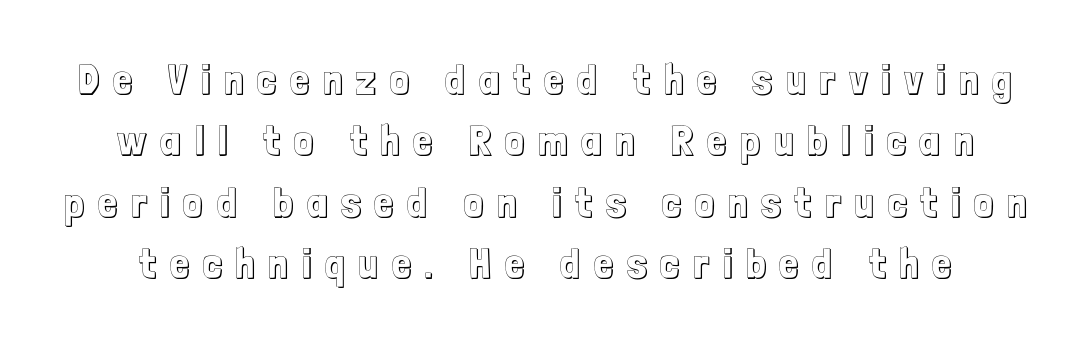
{"italic": "no", "width": "condensed", "x_height": "medium", "monospaced": "no", "underline": "no", "line_spacing": "normal", "line_spacing_ratio": 1.46, "letter_spacing": "wide", "letter_spacing_em": 0.34, "glyph_px": 42}
